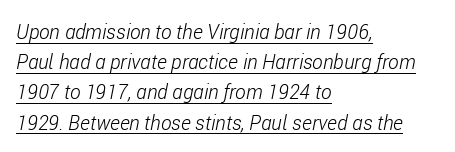
Q: Is the text bold? A: No.
Q: Is the text italic (slanted)? A: Yes, it leans right by about 11 degrees.
Q: Is the text underlined? A: Yes.
Q: How is the paragraph aligned? A: Left-aligned.
Q: Is the spacing between letters normal or unusually wide? A: Normal.
Q: Is the spacing between lines tight, normal or loose? A: Normal.
